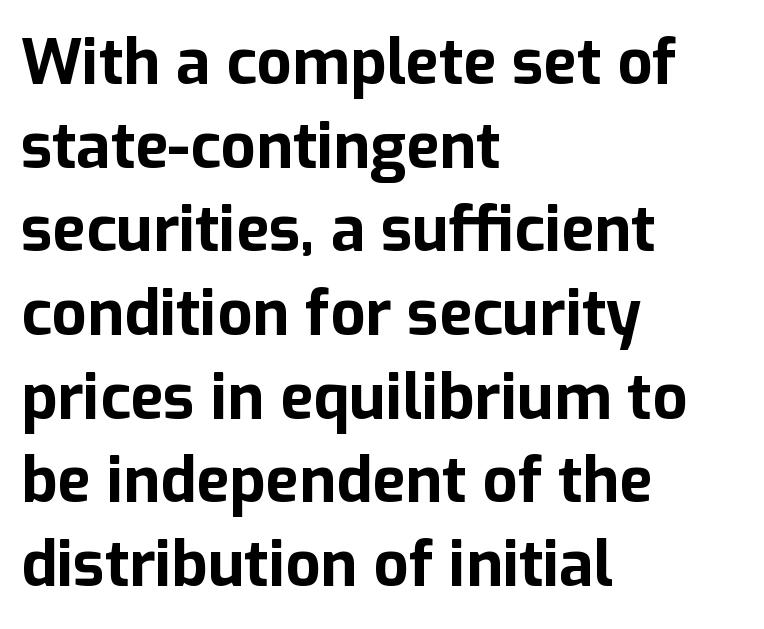
The image shows 62 px bold sans-serif type, upright; set left-aligned, normal line spacing (1.35x), normal letter spacing, not underlined; low stroke contrast and a medium x-height.
